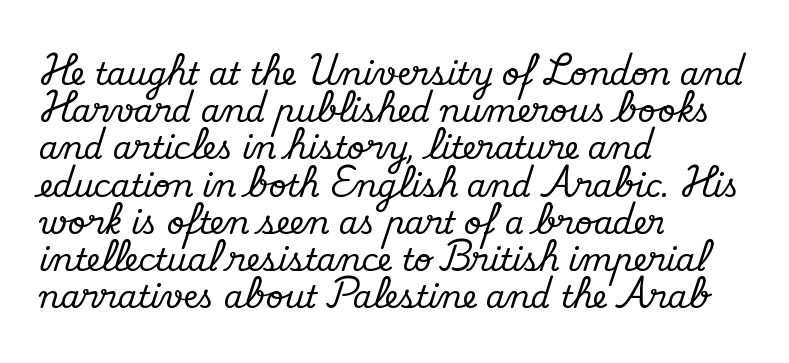
The image shows 31 px serif type; set left-aligned, line spacing 1.2x, normal letter spacing, not underlined; medium stroke contrast and a small x-height.
